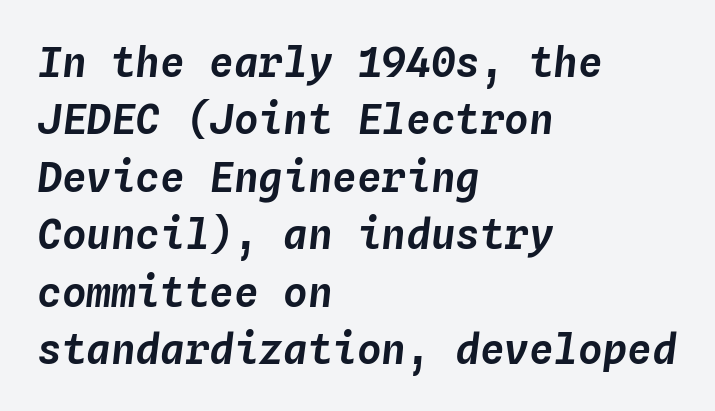
The image shows 41 px text type, italic (leaning right), monospaced; set left-aligned, normal line spacing (1.4x), normal letter spacing, not underlined; low stroke contrast and a medium x-height.
